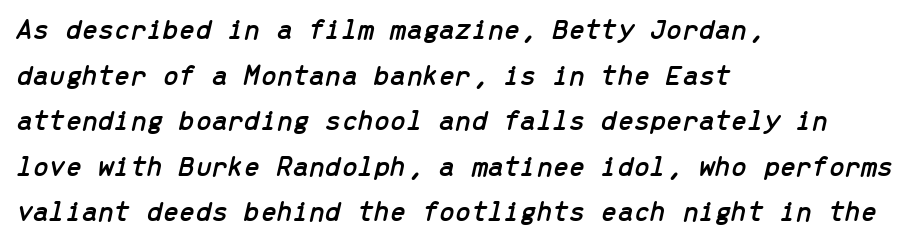
The specimen omits any rule beneath the text block's lines. It's the slanting kind of type. The setting favours the left margin, as ordinary paragraphs usually do. Every character here occupies the same horizontal width, giving the sample a typewriter-like rhythm. No extra tracking has been applied to these lines.
